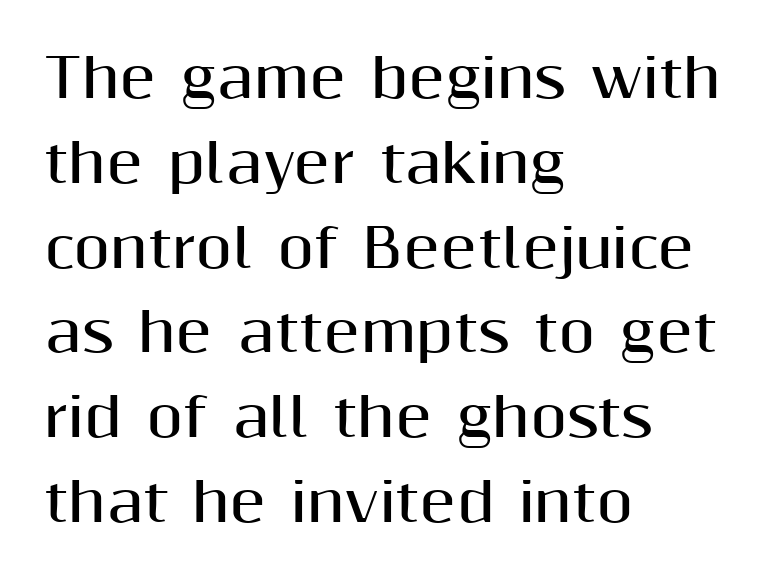
The image shows 53 px bold sans-serif type, upright; set left-aligned, normal line spacing (1.6x), normal letter spacing, not underlined; medium stroke contrast and a medium x-height.
